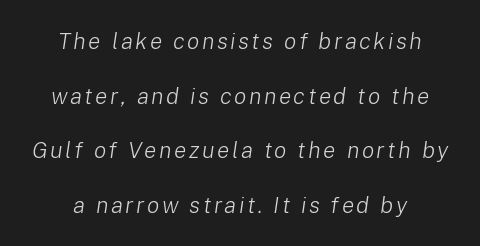
{"italic": "yes", "lean": "right", "slant_degrees": 8, "bold": "no", "underline": "no", "line_spacing": "loose", "line_spacing_ratio": 2.37, "glyph_px": 23}
